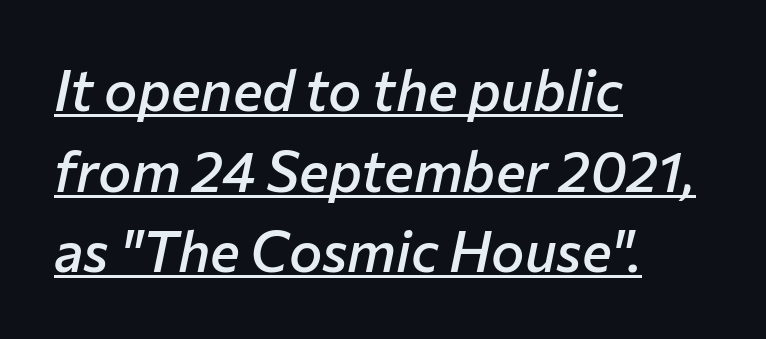
{"italic": "yes", "lean": "right", "slant_degrees": 12, "bold": "semi", "weight": "semibold", "width": "normal", "stroke_contrast": "low", "x_height": "medium", "monospaced": "no", "underline": "yes", "align": "left", "line_spacing": "normal", "line_spacing_ratio": 1.44, "letter_spacing": "normal", "letter_spacing_em": 0.0, "glyph_px": 56}
